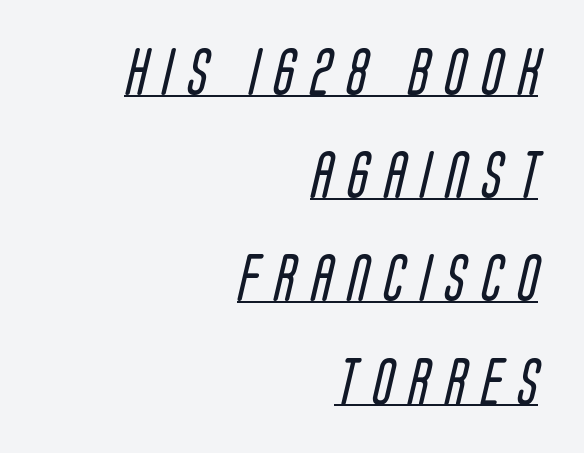
The image shows 48 px regular-weight, condensed sans-serif type; set right-aligned, loose line spacing (2.15x), unusually wide letter spacing (+0.33 em), underlined; low stroke contrast and a large x-height.
